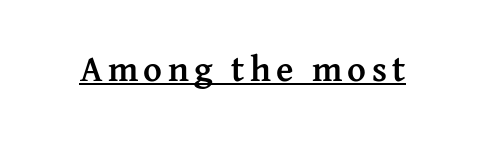
Italic: no, the glyphs are upright roman. Does the weight exceed regular? Yes, all the way to bold. In terms of letterform style, serifs are clearly present. The lettering is marked with a stroke running underneath it.
